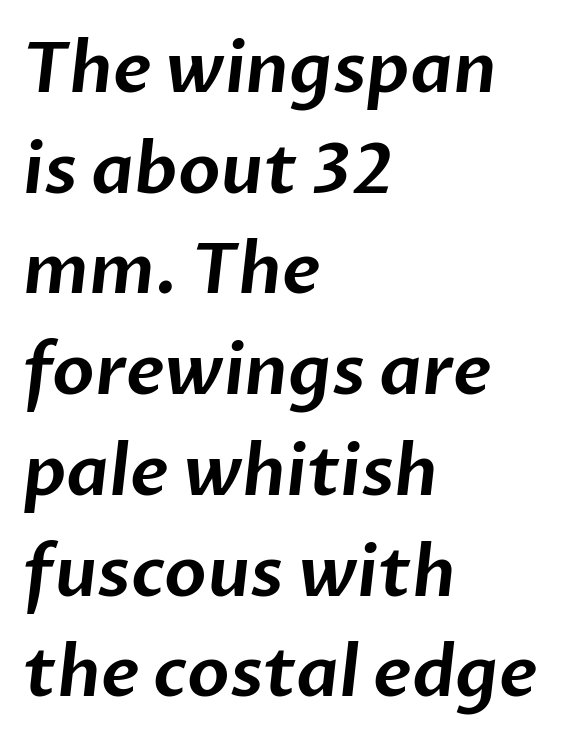
{"serif": "no", "width": "normal", "stroke_contrast": "low", "x_height": "medium", "monospaced": "no", "underline": "no", "align": "left", "line_spacing": "normal", "line_spacing_ratio": 1.46, "letter_spacing": "normal", "letter_spacing_em": 0.0, "glyph_px": 69}
